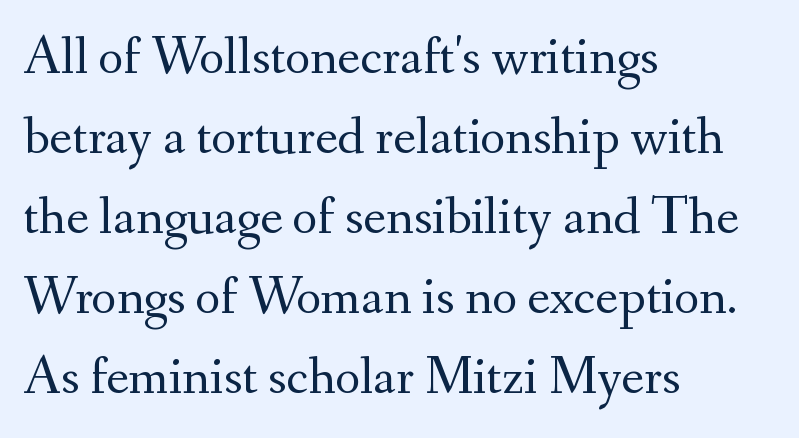
Q: Is the text bold? A: No.
Q: Is the text italic (slanted)? A: No, it is upright.
Q: Is the typeface a serif or a sans-serif typeface? A: Serif.
Q: Is the text underlined? A: No.
Q: How is the paragraph aligned? A: Left-aligned.
Q: Is the spacing between letters normal or unusually wide? A: Normal.
Q: Is the spacing between lines tight, normal or loose? A: Normal.
Q: Width (condensed, normal, or wide)? A: Normal.
Q: Stroke contrast? A: Medium.
Q: x-height? A: Small.
Q: Monospaced? A: No.
